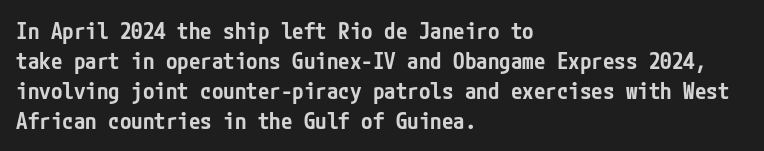
{"italic": "no", "bold": "semi", "underline": "no", "align": "left", "line_spacing": "normal", "line_spacing_ratio": 1.3, "letter_spacing": "normal", "letter_spacing_em": 0.0, "glyph_px": 23}
